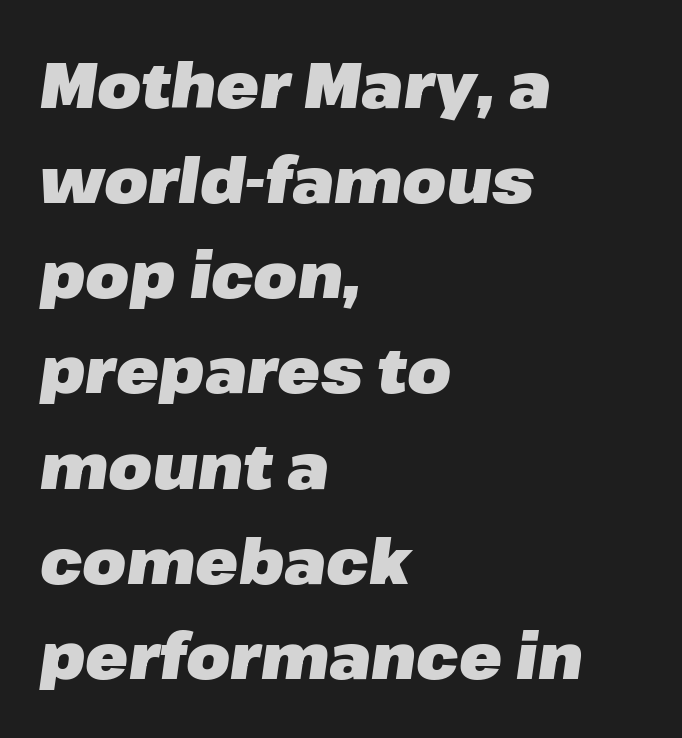
The image shows 63 px heavy type, italic (leaning right); set left-aligned, normal line spacing (1.51x), normal letter spacing, not underlined; low stroke contrast and a medium x-height.
